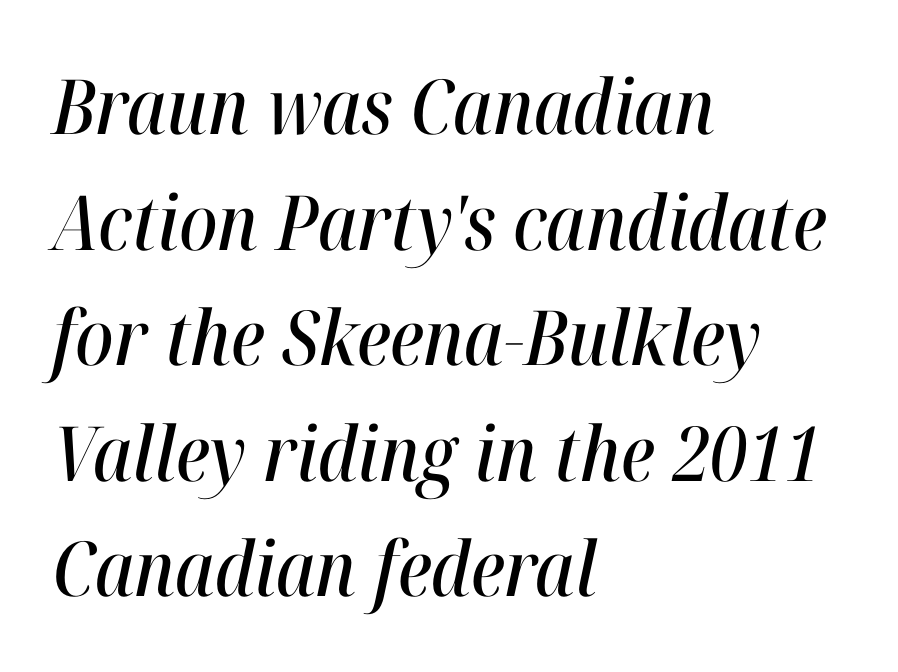
The image shows 76 px condensed type, italic (leaning right); set left-aligned, normal line spacing (1.52x), normal letter spacing, not underlined; high stroke contrast and a medium x-height.
